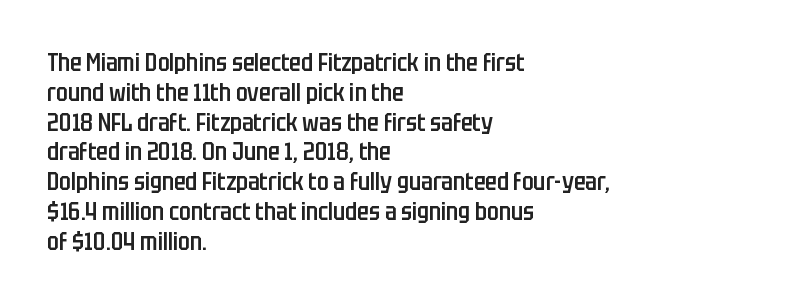
Q: Is the text bold? A: Semi-bold.
Q: Is the text italic (slanted)? A: No, it is upright.
Q: Is the text underlined? A: No.
Q: How is the paragraph aligned? A: Left-aligned.
Q: Is the spacing between letters normal or unusually wide? A: Normal.
